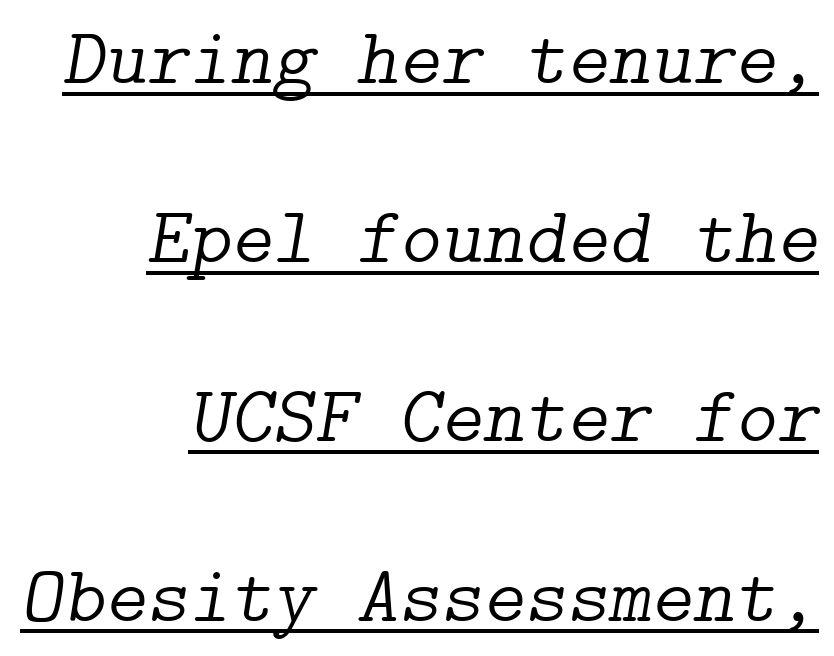
Q: Is the text bold? A: No.
Q: Is the text italic (slanted)? A: Yes, it leans right by about 9 degrees.
Q: Is the typeface a serif or a sans-serif typeface? A: Serif.
Q: Is the text underlined? A: Yes.
Q: How is the paragraph aligned? A: Right-aligned.
Q: Is the spacing between letters normal or unusually wide? A: Normal.
Q: Is the spacing between lines tight, normal or loose? A: Loose.
Q: Width (condensed, normal, or wide)? A: Normal.
Q: Stroke contrast? A: Low.
Q: x-height? A: Medium.
